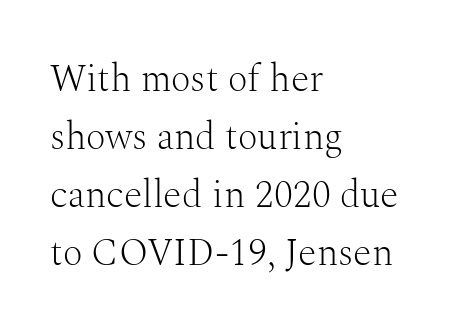
You could call the tracking neutral — neither tight nor loose. Layout note: lines flush left. Quick note: not italic, upright. A serif font was chosen for this passage. Underline: absent.
